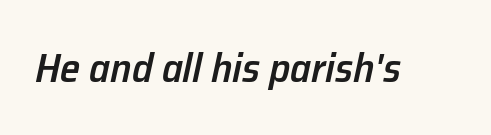
The image shows 41 px semibold type, italic (leaning right); set normal letter spacing, not underlined; low stroke contrast and a medium x-height.
